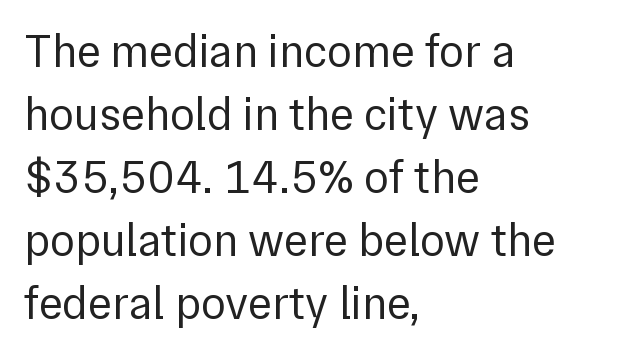
{"serif": "no", "italic": "no", "bold": "no", "weight": "regular", "width": "normal", "stroke_contrast": "low", "x_height": "medium", "monospaced": "no", "underline": "no", "align": "left", "line_spacing": "normal", "line_spacing_ratio": 1.37, "letter_spacing": "normal", "letter_spacing_em": 0.0, "glyph_px": 46}
